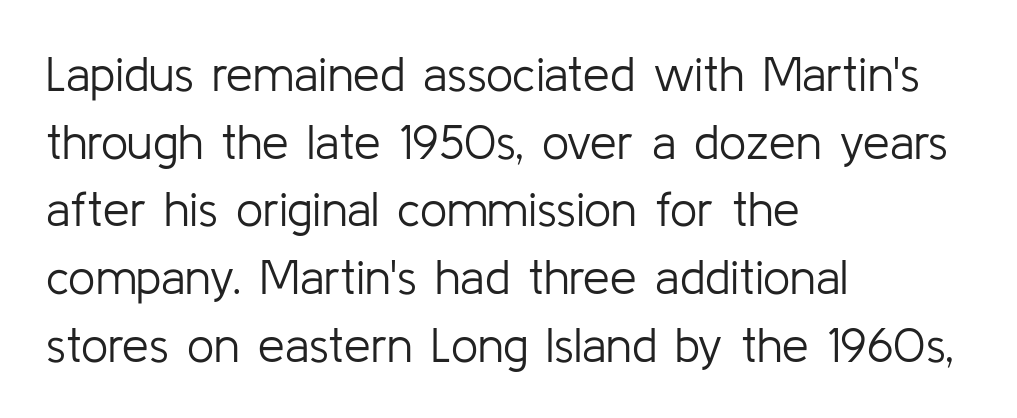
{"serif": "no", "italic": "no", "bold": "no", "weight": "light", "width": "normal", "stroke_contrast": "low", "x_height": "medium", "monospaced": "no", "underline": "no", "align": "left", "line_spacing": "normal", "line_spacing_ratio": 1.41, "letter_spacing": "normal", "letter_spacing_em": 0.0, "glyph_px": 48}
